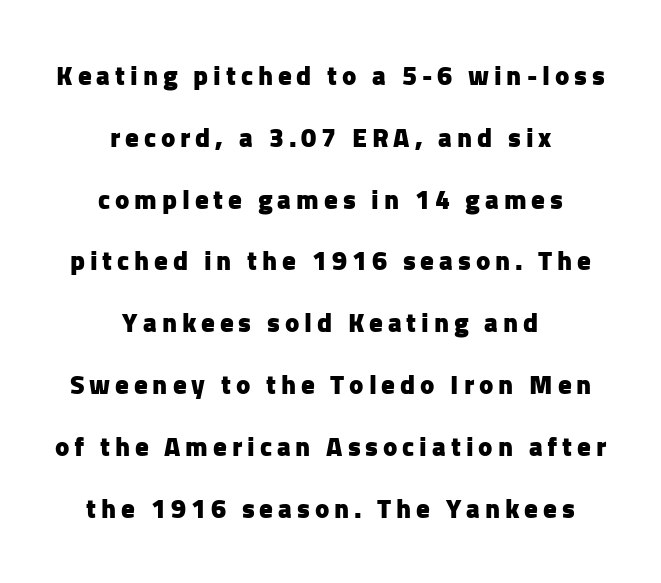
The image shows 27 px bold type, upright; set centered, loose line spacing (2.29x), not underlined.
